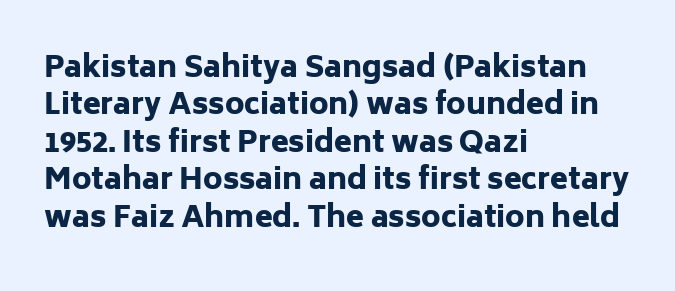
The image shows 29 px heavy sans-serif type, upright; set left-aligned, normal line spacing (1.29x), normal letter spacing, not underlined; low stroke contrast and a medium x-height.
